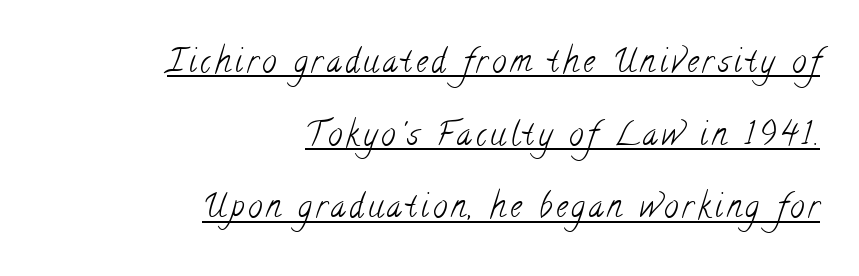
Q: Is the text bold? A: No.
Q: Is the typeface a serif or a sans-serif typeface? A: Serif.
Q: Is the text underlined? A: Yes.
Q: How is the paragraph aligned? A: Right-aligned.
Q: Is the spacing between lines tight, normal or loose? A: Loose.
Q: Width (condensed, normal, or wide)? A: Condensed.
Q: Stroke contrast? A: Low.
Q: x-height? A: Small.
Q: Monospaced? A: No.
